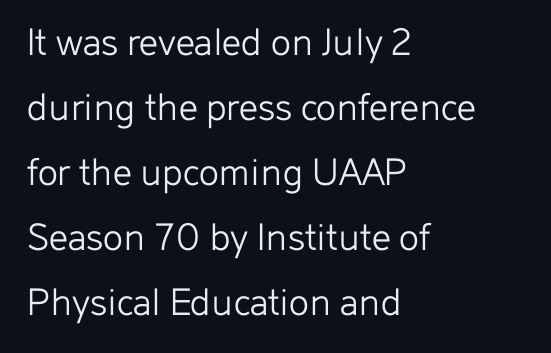
Q: Is the text bold? A: No.
Q: Is the text italic (slanted)? A: No, it is upright.
Q: Is the typeface a serif or a sans-serif typeface? A: Sans-serif.
Q: Is the text underlined? A: No.
Q: How is the paragraph aligned? A: Left-aligned.
Q: Is the spacing between letters normal or unusually wide? A: Normal.
Q: Is the spacing between lines tight, normal or loose? A: Normal.
Q: Width (condensed, normal, or wide)? A: Normal.
Q: Stroke contrast? A: Low.
Q: x-height? A: Medium.
Q: Monospaced? A: No.
